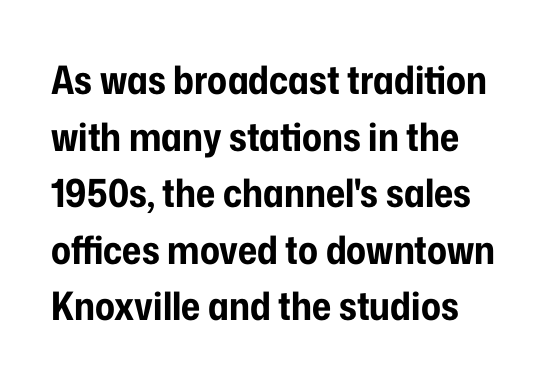
The image shows 39 px bold, condensed sans-serif type, upright; set normal line spacing (1.45x), normal letter spacing, not underlined; low stroke contrast and a medium x-height.
